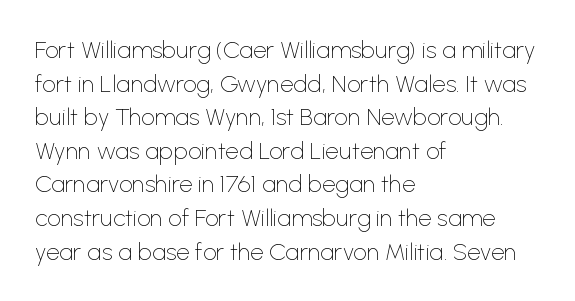
{"italic": "no", "bold": "no", "underline": "no", "align": "left", "line_spacing": "normal", "line_spacing_ratio": 1.4, "letter_spacing": "normal", "letter_spacing_em": 0.0, "glyph_px": 24}
